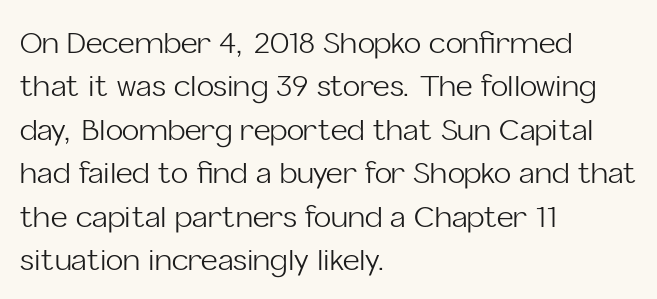
The image shows 29 px light sans-serif type, upright; set left-aligned, normal line spacing (1.5x), normal letter spacing, not underlined; low stroke contrast and a medium x-height.
